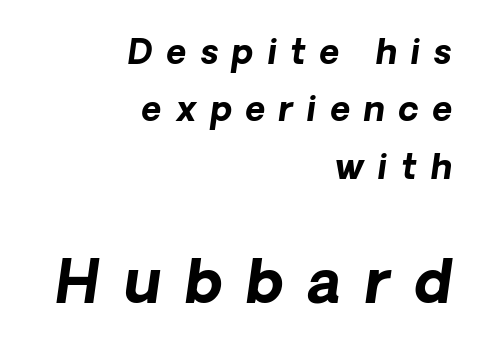
Q: Is the text bold? A: Yes.
Q: Is the typeface a serif or a sans-serif typeface? A: Sans-serif.
Q: Is the text underlined? A: No.
Q: How is the paragraph aligned? A: Right-aligned.
Q: Is the spacing between letters normal or unusually wide? A: Unusually wide.
Q: Is the spacing between lines tight, normal or loose? A: Normal.
Q: Which block of text is set in a larger size, the first (top) or the second (bottom)? A: The second (bottom) one.
Q: Width (condensed, normal, or wide)? A: Normal.
Q: Stroke contrast? A: Low.
Q: x-height? A: Medium.
Q: Monospaced? A: No.
